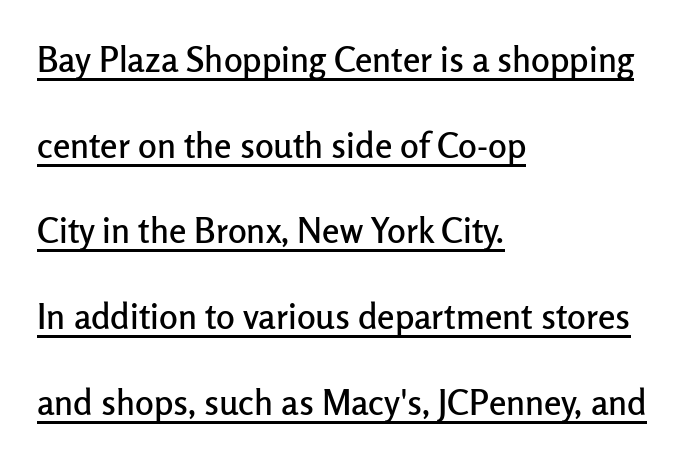
Q: Is the text italic (slanted)? A: No, it is upright.
Q: Is the typeface a serif or a sans-serif typeface? A: Sans-serif.
Q: Is the text underlined? A: Yes.
Q: How is the paragraph aligned? A: Left-aligned.
Q: Is the spacing between letters normal or unusually wide? A: Normal.
Q: Is the spacing between lines tight, normal or loose? A: Loose.
Q: Width (condensed, normal, or wide)? A: Normal.
Q: Stroke contrast? A: Low.
Q: x-height? A: Medium.
Q: Monospaced? A: No.
